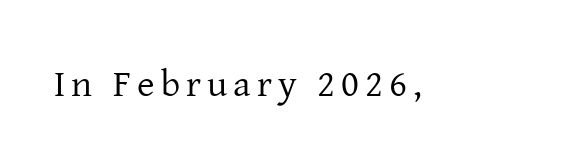
The image shows 38 px regular-weight serif type, upright; set not underlined; low stroke contrast and a medium x-height.
